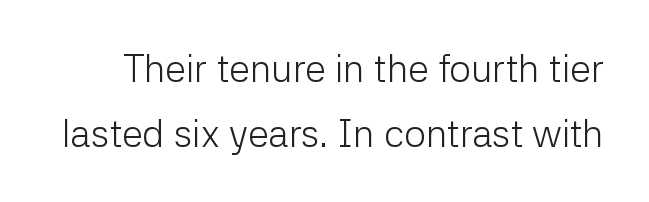
Q: Is the text bold? A: No.
Q: Is the text italic (slanted)? A: No, it is upright.
Q: Is the typeface a serif or a sans-serif typeface? A: Sans-serif.
Q: Is the text underlined? A: No.
Q: Is the spacing between letters normal or unusually wide? A: Normal.
Q: Width (condensed, normal, or wide)? A: Normal.
Q: Stroke contrast? A: Low.
Q: x-height? A: Medium.
Q: Monospaced? A: No.
